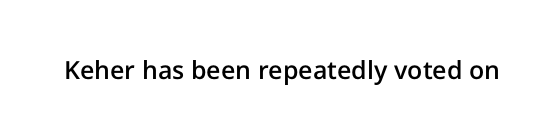
The image shows 25 px text type, upright; set normal letter spacing, not underlined.
